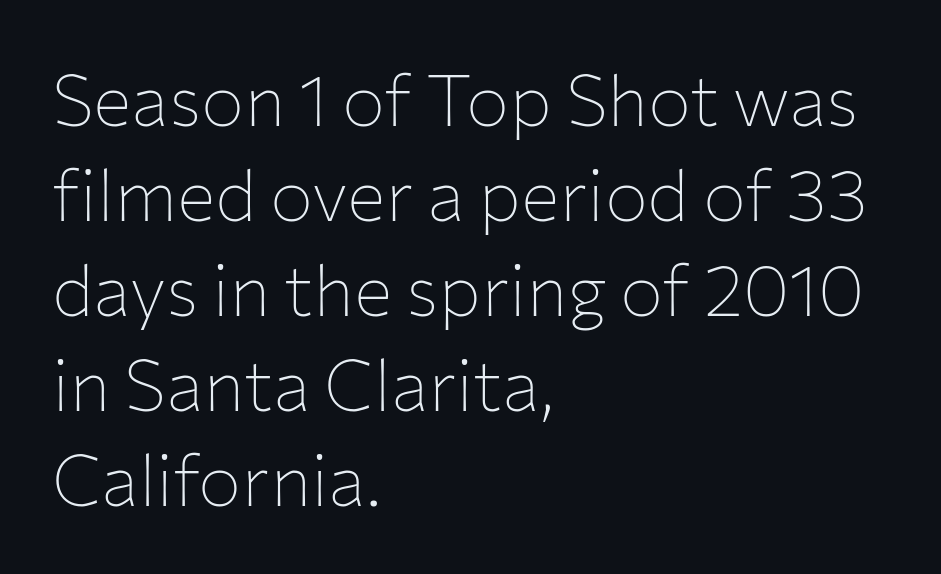
Nope, no serifs anywhere on these letters. Italic? Not at all — the glyphs are vertical. A classic flush-left, rag-right setting is used for this passage. Varying glyph widths throughout — classic text-font behaviour.
